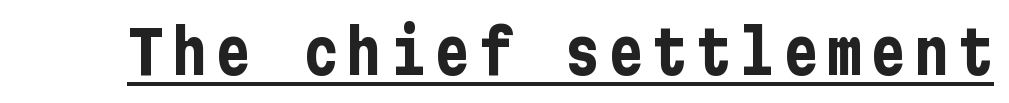
Nothing sits at the stroke ends, so this counts as sans-serif. What decoration does the sample have? An underline. The letters stand straight up with perfectly vertical stems. Chunky letters — that's bold for sure.
